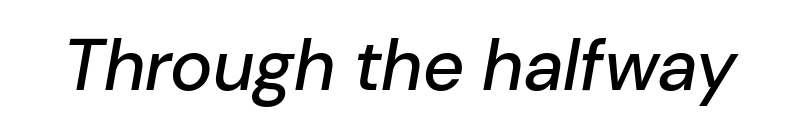
The image shows 72 px text type, italic (leaning right); set normal letter spacing, not underlined; low stroke contrast and a medium x-height.
